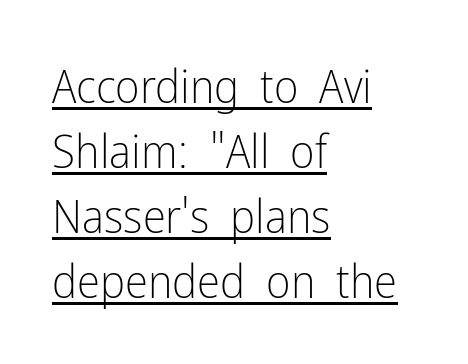
{"serif": "no", "italic": "no", "bold": "no", "weight": "light", "width": "condensed", "stroke_contrast": "low", "x_height": "medium", "monospaced": "no", "underline": "yes", "align": "left", "line_spacing": "normal", "line_spacing_ratio": 1.38, "letter_spacing": "normal", "letter_spacing_em": 0.0, "glyph_px": 47}
